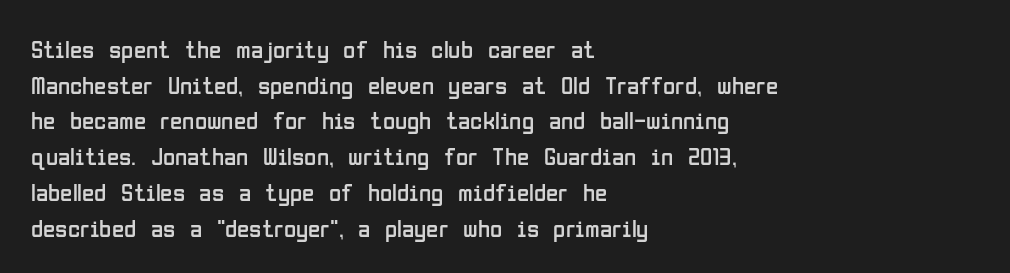
The image shows 25 px text type, upright; set left-aligned, normal line spacing (1.43x), normal letter spacing, not underlined.
